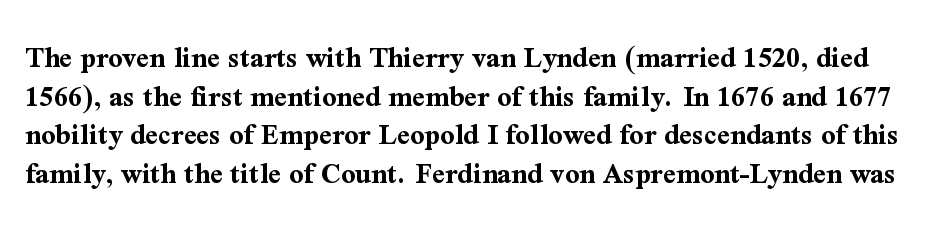
Q: Is the text bold? A: Yes.
Q: Is the text italic (slanted)? A: No, it is upright.
Q: Is the typeface a serif or a sans-serif typeface? A: Serif.
Q: Is the text underlined? A: No.
Q: Is the spacing between letters normal or unusually wide? A: Normal.
Q: Is the spacing between lines tight, normal or loose? A: Normal.
Q: Width (condensed, normal, or wide)? A: Normal.
Q: Stroke contrast? A: Medium.
Q: x-height? A: Medium.
Q: Monospaced? A: No.
